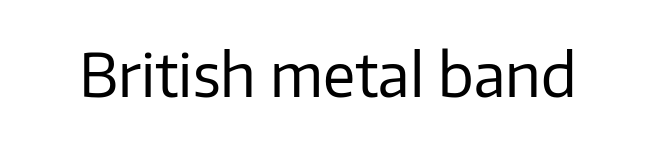
{"serif": "no", "italic": "no", "bold": "no", "weight": "regular", "width": "normal", "stroke_contrast": "low", "x_height": "medium", "monospaced": "no", "underline": "no", "letter_spacing": "normal", "letter_spacing_em": 0.0, "glyph_px": 59}
